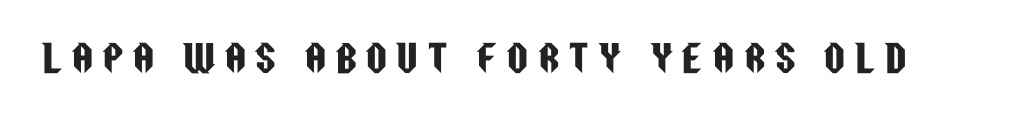
{"serif": "no", "italic": "no", "width": "condensed", "stroke_contrast": "low", "x_height": "large", "monospaced": "no", "underline": "no", "letter_spacing": "wide", "letter_spacing_em": 0.28, "glyph_px": 36}
